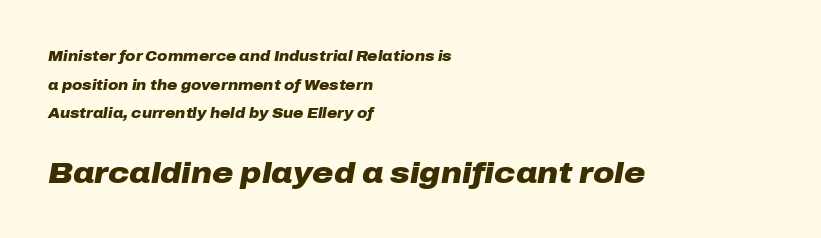
{"italic": "yes", "lean": "right", "slant_degrees": 10, "bold": "yes", "weight": "heavy", "width": "wide", "stroke_contrast": "low", "x_height": "medium", "monospaced": "no", "underline": "no", "align": "left", "line_spacing": "loose", "line_spacing_ratio": 2.04, "letter_spacing": "normal", "letter_spacing_em": 0.0, "larger_block": "second", "size_ratio": 2.07, "glyph_px": 29}
